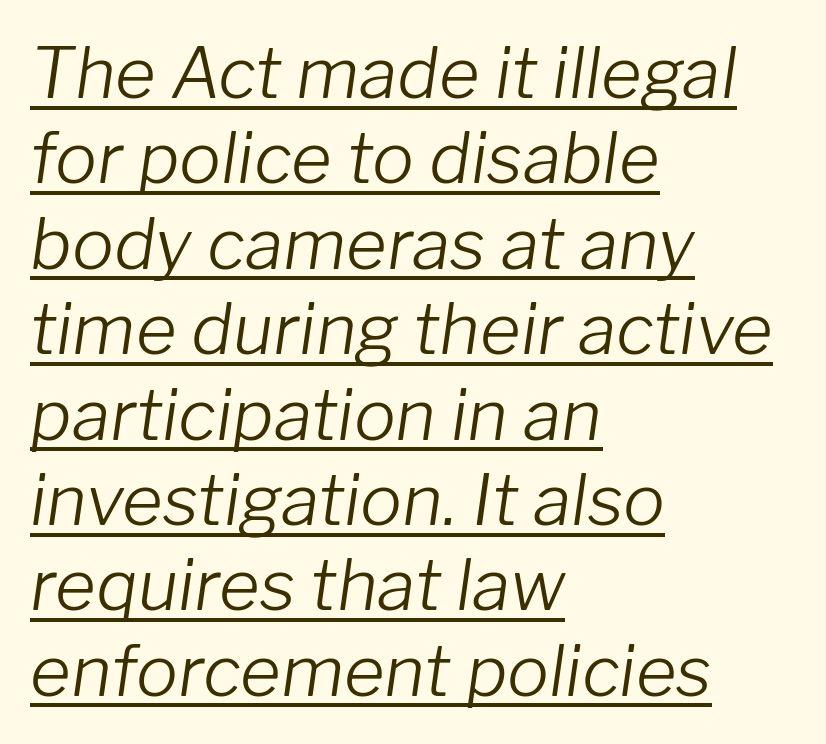
You could not count columns in this text — the font is proportionally spaced. Glyph-to-glyph distance matches everyday printed text. Notice how the stems are inclined rather than vertical — that's the hallmark of italics. Glance below the letters and you will spot a drawn line. The lines are quadded left. Counters stay open thanks to moderate or lighter strokes.
